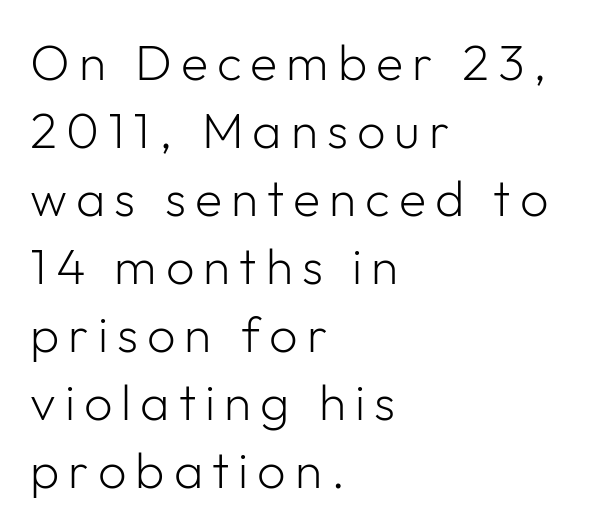
The setting favours the left margin, as ordinary paragraphs usually do. Compared with typical paragraphs, the rows here are spaced about the same. Serif or sans? Sans — the stroke terminals are bare. Clear beneath every line of the passage. Here the designer chose a conventional face with non-uniform glyph widths. Think standard paragraph weight, or any step lighter than that.
